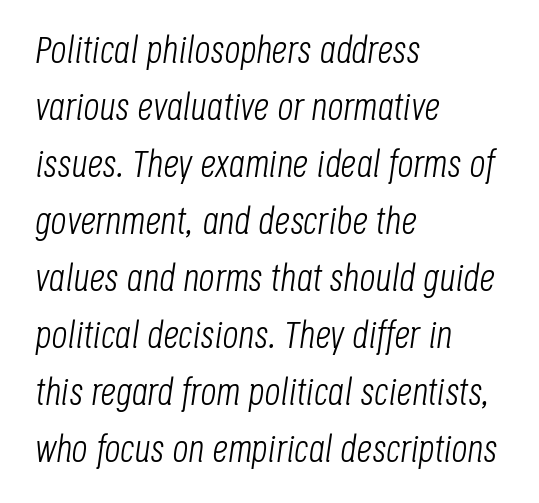
Leftover space on each line is placed entirely after the last word. Is the type heavy? It reads as light-to-regular instead. Designer's note — italics engaged. The letters advance in unequal steps, a hallmark of proportional type. Compared with typical body copy, the letter spacing here is the same. The passage shown is not underscored anywhere.
